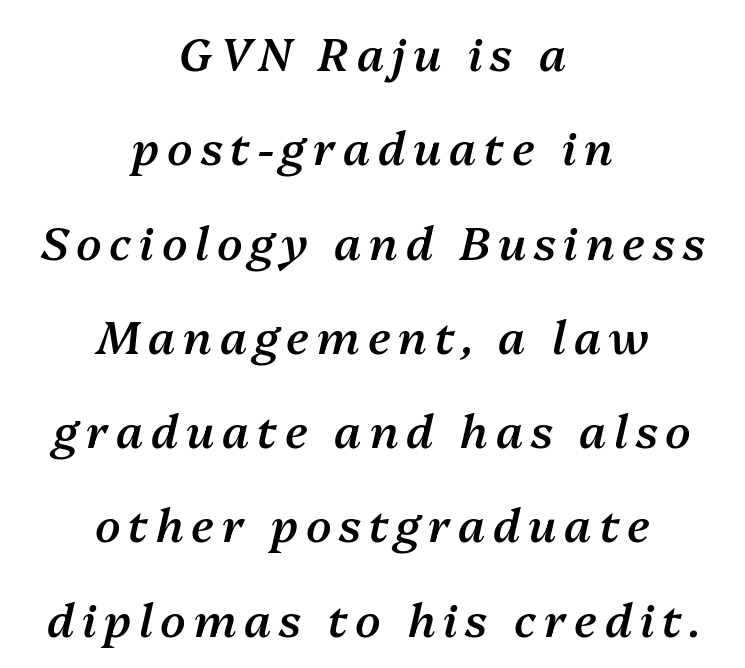
Q: Is the text bold? A: Semi-bold.
Q: Is the text italic (slanted)? A: Yes, it leans right by about 13 degrees.
Q: Is the text underlined? A: No.
Q: How is the paragraph aligned? A: Centered.
Q: Is the spacing between lines tight, normal or loose? A: Loose.
Q: Width (condensed, normal, or wide)? A: Normal.
Q: Stroke contrast? A: Medium.
Q: x-height? A: Medium.
Q: Monospaced? A: No.
